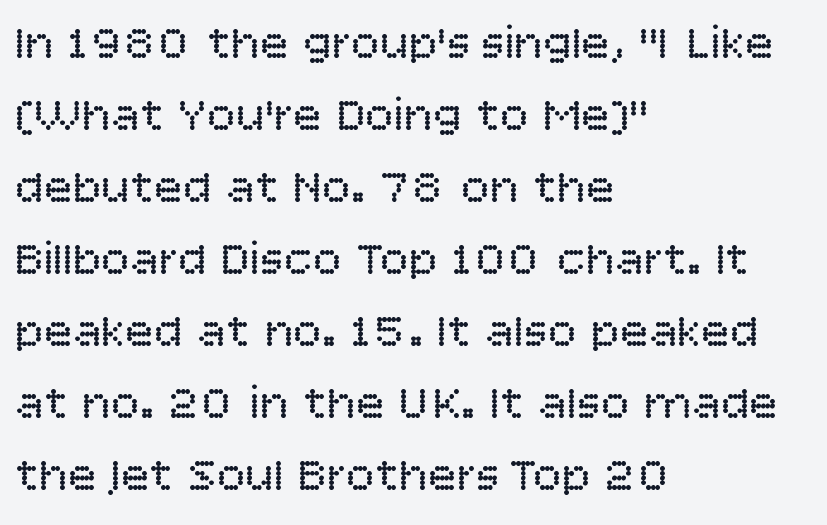
This sample is left-justified, so line endings fall wherever the words run out. No extra ink here — the face is not bold. In terms of letterform style, serifs are entirely absent. Vertically, the passage feels balanced, rows spaced as you'd expect. The lettering stays uniformly vertical, giving the passage a roman look.
